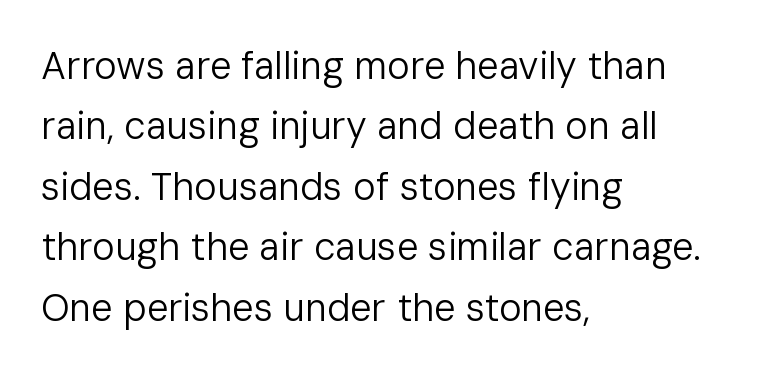
{"serif": "no", "italic": "no", "bold": "no", "weight": "regular", "width": "normal", "stroke_contrast": "low", "x_height": "medium", "monospaced": "no", "underline": "no", "align": "left", "line_spacing": "normal", "line_spacing_ratio": 1.59, "letter_spacing": "normal", "letter_spacing_em": 0.0, "glyph_px": 38}
